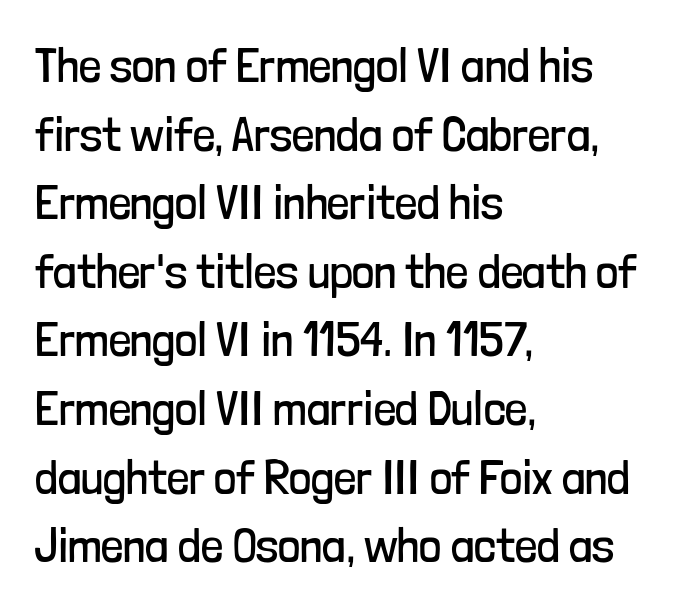
{"serif": "no", "italic": "no", "bold": "no", "weight": "regular", "width": "condensed", "stroke_contrast": "low", "x_height": "medium", "monospaced": "no", "underline": "no", "align": "left", "line_spacing": "normal", "line_spacing_ratio": 1.4, "letter_spacing": "normal", "letter_spacing_em": 0.0, "glyph_px": 49}
